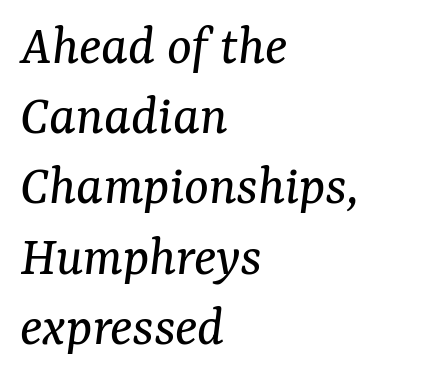
{"serif": "yes", "italic": "yes", "lean": "right", "slant_degrees": 7, "bold": "no", "weight": "regular", "width": "normal", "stroke_contrast": "medium", "x_height": "medium", "monospaced": "no", "underline": "no", "align": "left", "line_spacing_ratio": 1.21, "letter_spacing": "normal", "letter_spacing_em": 0.0, "glyph_px": 58}
